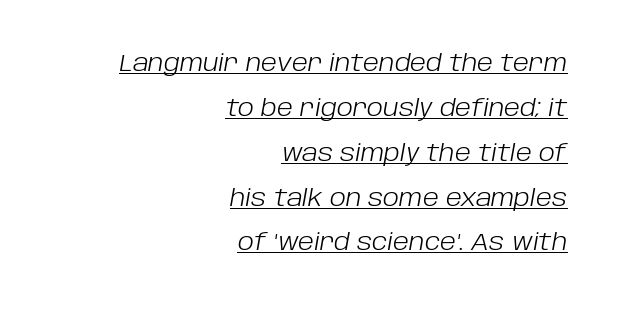
{"italic": "yes", "lean": "right", "slant_degrees": 10, "bold": "no", "underline": "yes", "align": "right", "line_spacing": "loose", "line_spacing_ratio": 1.95, "letter_spacing": "normal", "letter_spacing_em": 0.0, "glyph_px": 23}
